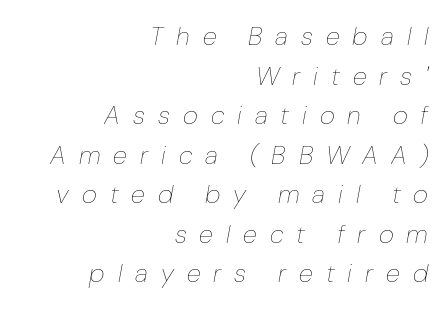
{"italic": "yes", "lean": "right", "slant_degrees": 10, "bold": "no", "underline": "no", "align": "right", "line_spacing": "normal", "line_spacing_ratio": 1.52, "letter_spacing": "wide", "letter_spacing_em": 0.5, "glyph_px": 26}
